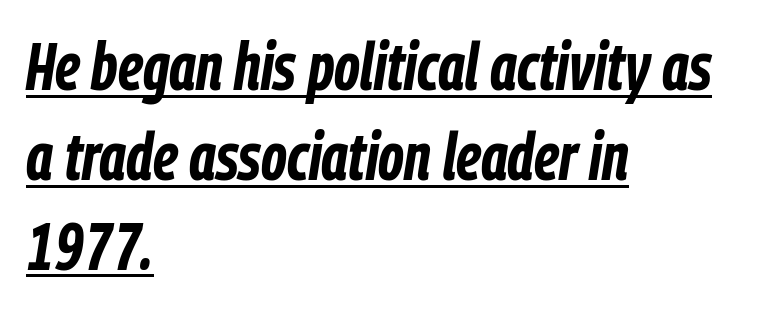
When letters slant like this, we call the style italic. Students, this is bold: see how much ink each stroke carries. Visually the block forms a straight wall on the left and a jagged coastline on the right. Is there an underline? Yes — a line sits under the letters. Short note: letters normally spaced. Vertical spacing — default.
